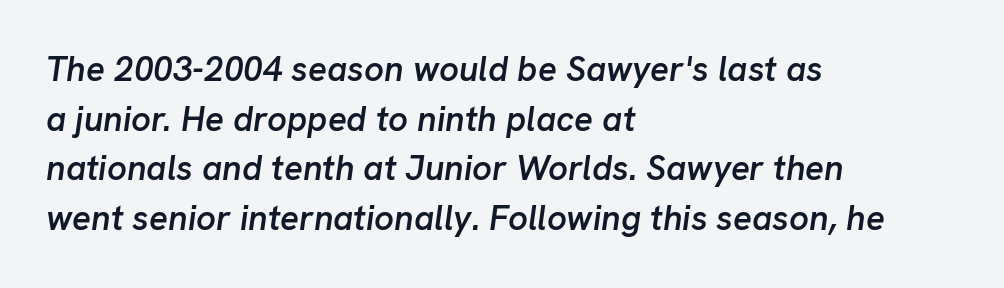
{"italic": "yes", "lean": "right", "slant_degrees": 8, "bold": "semi", "weight": "semibold", "width": "normal", "stroke_contrast": "low", "x_height": "medium", "monospaced": "no", "underline": "no", "align": "left", "line_spacing": "normal", "line_spacing_ratio": 1.42, "letter_spacing": "normal", "letter_spacing_em": 0.0, "glyph_px": 35}
